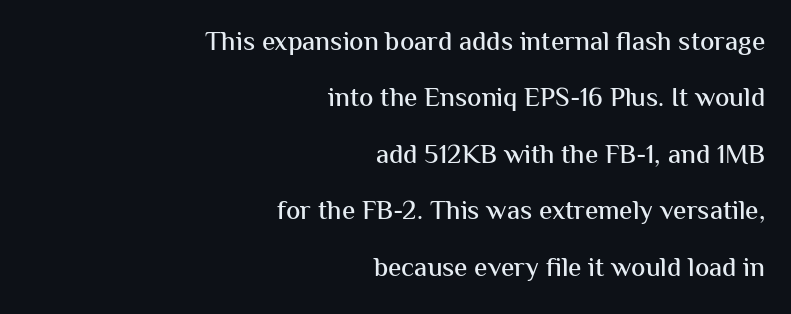
Q: Is the text italic (slanted)? A: No, it is upright.
Q: Is the text underlined? A: No.
Q: How is the paragraph aligned? A: Right-aligned.
Q: Is the spacing between letters normal or unusually wide? A: Normal.
Q: Is the spacing between lines tight, normal or loose? A: Loose.
